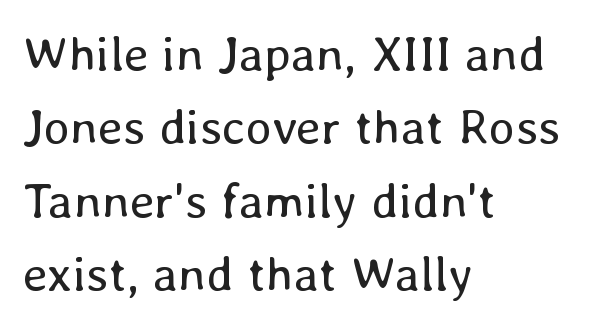
{"italic": "no", "bold": "no", "weight": "regular", "width": "normal", "stroke_contrast": "low", "x_height": "medium", "monospaced": "no", "underline": "no", "align": "left", "line_spacing": "normal", "line_spacing_ratio": 1.47, "letter_spacing": "normal", "letter_spacing_em": 0.0, "glyph_px": 50}
